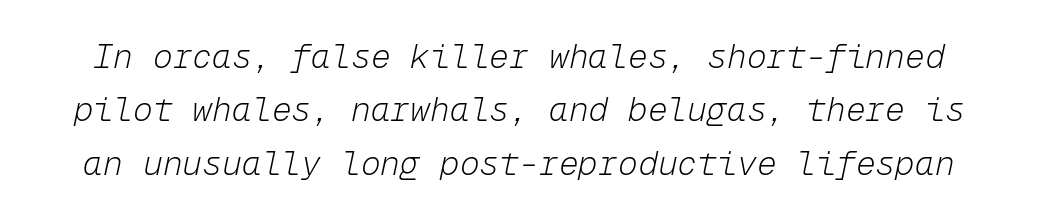
The image shows 33 px light type, italic (leaning right), monospaced; set normal line spacing (1.62x), normal letter spacing, not underlined; low stroke contrast and a medium x-height.
